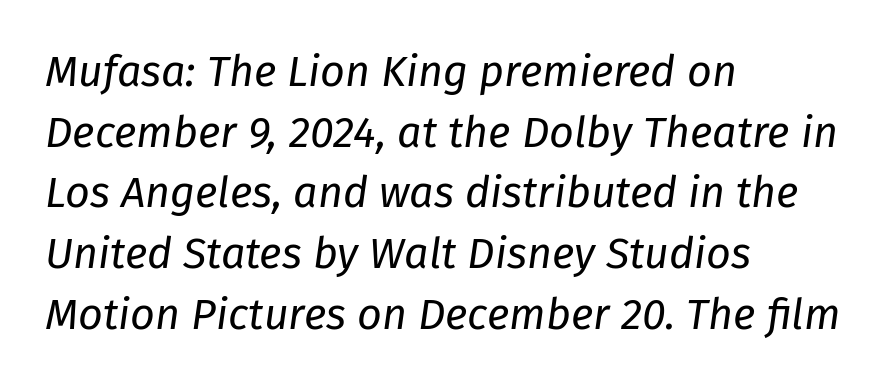
Is there much room between lines? A standard amount, neither cramped nor airy. The rendering uses natural spacing where letterforms have individual widths. In terms of letterspacing, this is plain default setting. Descenders hang freely into open space. The specimen reads as italic at a glance. Typeset ragged right — the left edge is the straight one.
